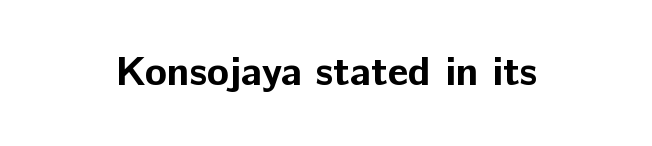
{"serif": "no", "italic": "no", "bold": "yes", "weight": "bold", "width": "normal", "stroke_contrast": "low", "x_height": "medium", "monospaced": "no", "underline": "no", "letter_spacing": "normal", "letter_spacing_em": 0.0, "glyph_px": 41}
